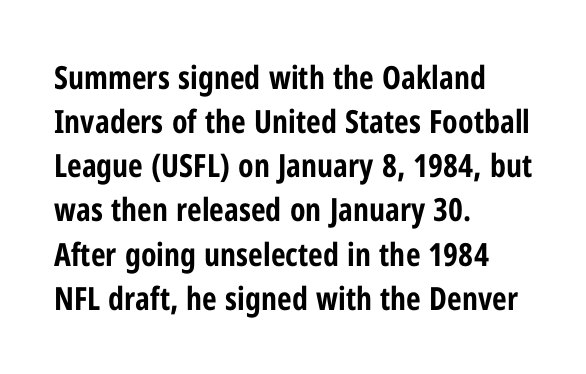
{"serif": "no", "italic": "no", "bold": "yes", "weight": "bold", "width": "condensed", "stroke_contrast": "low", "x_height": "medium", "monospaced": "no", "underline": "no", "align": "left", "line_spacing": "normal", "line_spacing_ratio": 1.38, "letter_spacing": "normal", "letter_spacing_em": 0.0, "glyph_px": 32}
